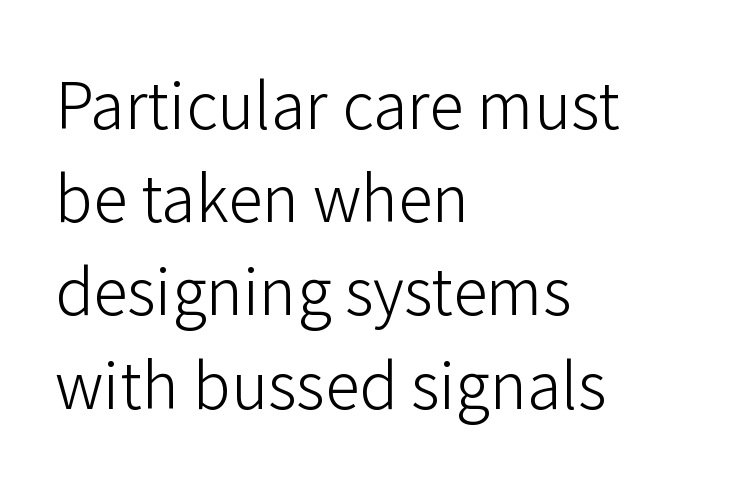
{"serif": "no", "italic": "no", "bold": "no", "weight": "light", "width": "normal", "stroke_contrast": "low", "x_height": "medium", "monospaced": "no", "underline": "no", "align": "left", "line_spacing": "normal", "line_spacing_ratio": 1.48, "letter_spacing": "normal", "letter_spacing_em": 0.0, "glyph_px": 63}
